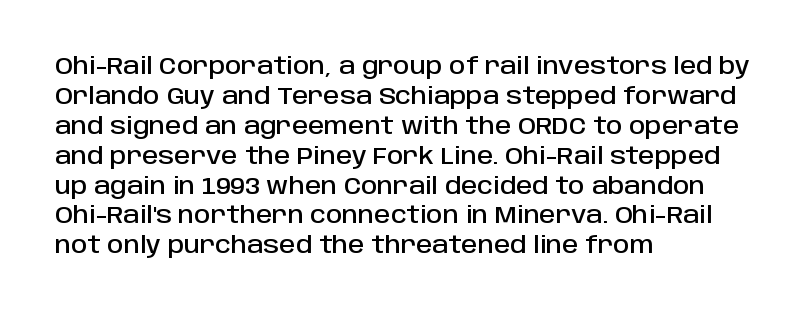
Q: Is the text italic (slanted)? A: No, it is upright.
Q: Is the text underlined? A: No.
Q: How is the paragraph aligned? A: Left-aligned.
Q: Is the spacing between letters normal or unusually wide? A: Normal.
Q: Is the spacing between lines tight, normal or loose? A: Normal.
